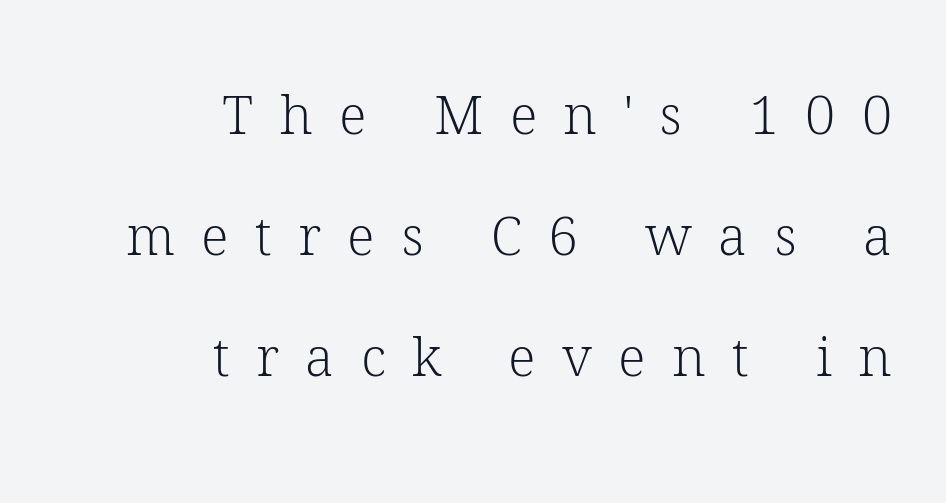
The text was rendered using a seriffed face with decorative stroke endings. Spacing verdict: proportional, widths tailored to each character. The text block is weighted toward the right margin, trailing off unevenly leftward. The horizontal fit of the characters is loose and conspicuously gappy. The letters stand upright; this is a roman face. In terms of leading, this rendering errs on the spacious side.
